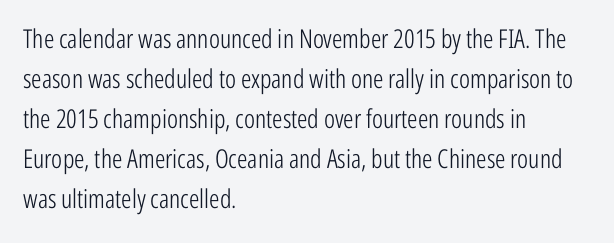
{"italic": "no", "bold": "no", "underline": "no", "align": "left", "line_spacing": "normal", "line_spacing_ratio": 1.54, "letter_spacing": "normal", "letter_spacing_em": 0.0, "glyph_px": 26}
